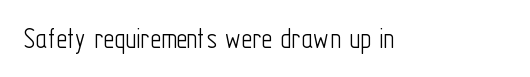
The image shows 30 px light, condensed sans-serif type, upright; set normal letter spacing, not underlined; low stroke contrast and a medium x-height.
